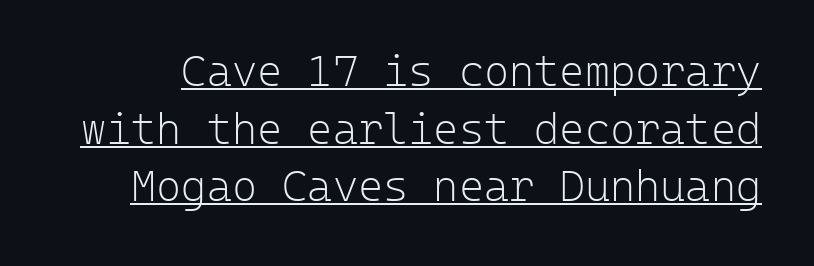
Q: Is the text bold? A: No.
Q: Is the text italic (slanted)? A: No, it is upright.
Q: Is the typeface a serif or a sans-serif typeface? A: Sans-serif.
Q: Is the text underlined? A: Yes.
Q: Is the spacing between letters normal or unusually wide? A: Normal.
Q: Is the spacing between lines tight, normal or loose? A: Normal.
Q: Width (condensed, normal, or wide)? A: Normal.
Q: Stroke contrast? A: Low.
Q: x-height? A: Medium.
Q: Monospaced? A: Yes.
